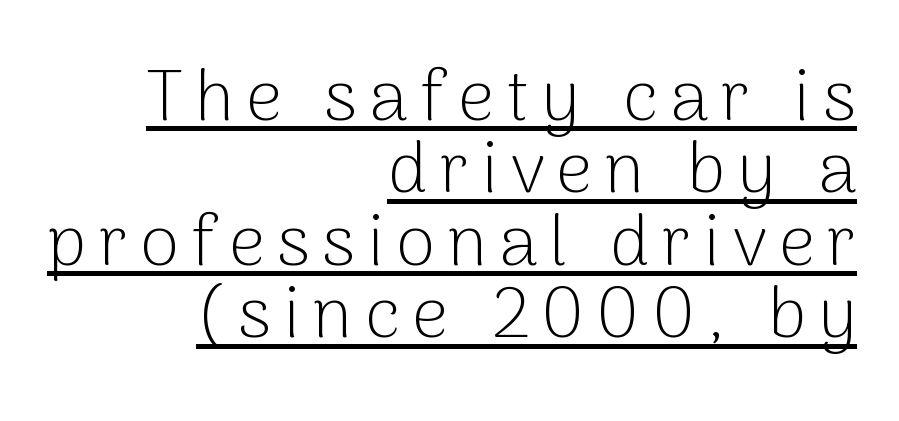
{"serif": "no", "italic": "no", "bold": "no", "weight": "light", "width": "normal", "stroke_contrast": "low", "x_height": "medium", "monospaced": "no", "underline": "yes", "align": "right", "line_spacing": "tight", "line_spacing_ratio": 1.02, "glyph_px": 71}
